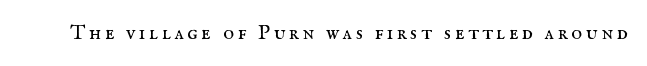
Q: Is the text bold? A: No.
Q: Is the text italic (slanted)? A: No, it is upright.
Q: Is the text underlined? A: No.
